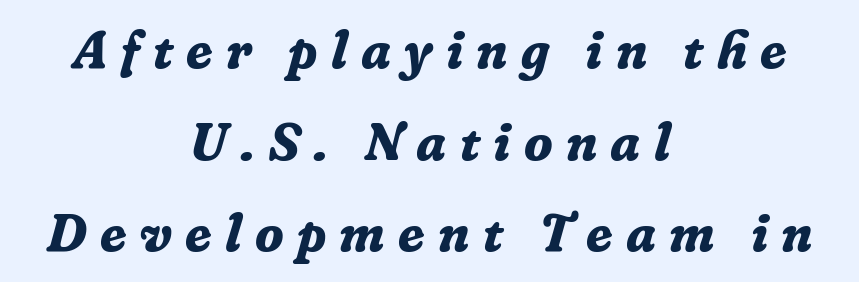
These lines are rendered in a variable-pitch font. The font is running at its bold setting. The whole block is typeset with a tilt. The specimen omits any rule beneath the text block's lines. A student would call this center alignment; a typographer would say set centered.
